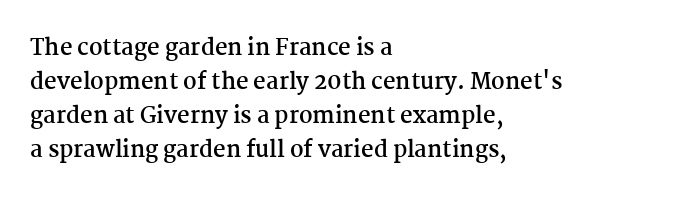
{"italic": "no", "bold": "yes", "underline": "no", "align": "left", "line_spacing": "normal", "line_spacing_ratio": 1.54, "letter_spacing": "normal", "letter_spacing_em": 0.0, "glyph_px": 22}
